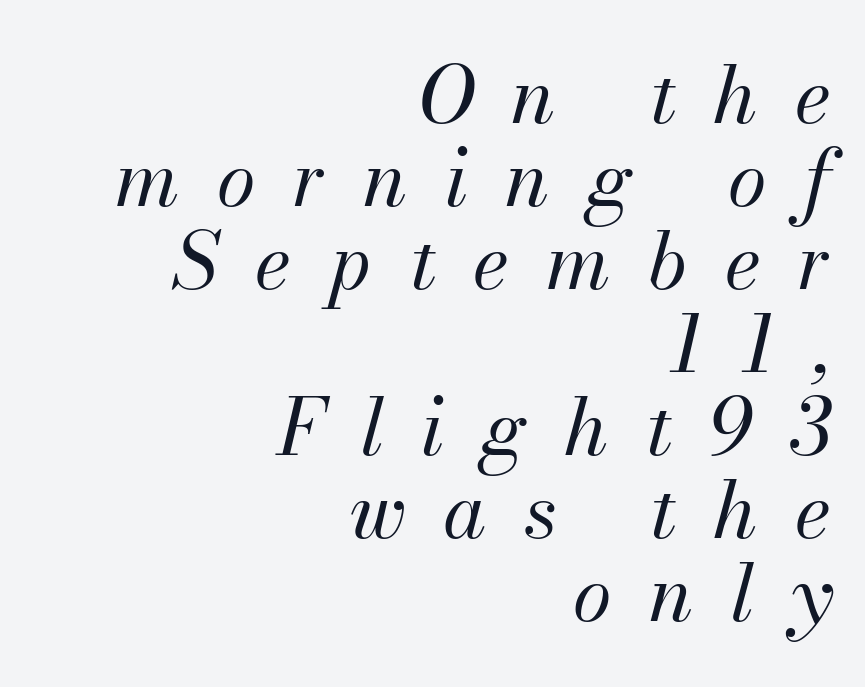
The image shows 79 px regular-weight type, italic (leaning right); set right-aligned, tight line spacing (1.05x), unusually wide letter spacing (+0.47 em), not underlined; medium stroke contrast and a small x-height.
